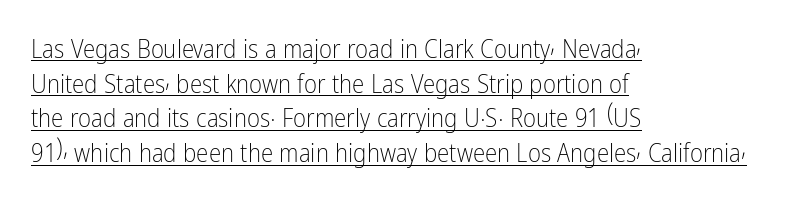
The image shows 25 px text type, upright; set left-aligned, normal line spacing (1.39x), normal letter spacing, underlined.
